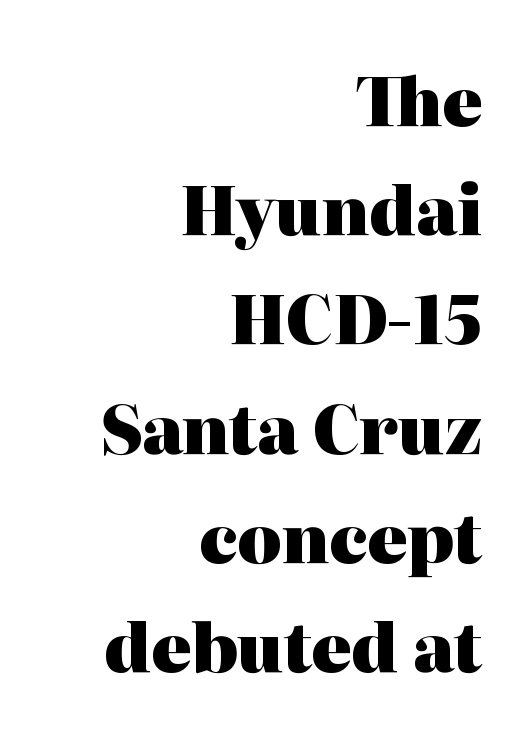
{"serif": "yes", "italic": "no", "bold": "yes", "weight": "heavy", "width": "normal", "stroke_contrast": "high", "x_height": "medium", "monospaced": "no", "underline": "no", "align": "right", "line_spacing": "normal", "line_spacing_ratio": 1.63, "letter_spacing": "normal", "letter_spacing_em": 0.0, "glyph_px": 67}
